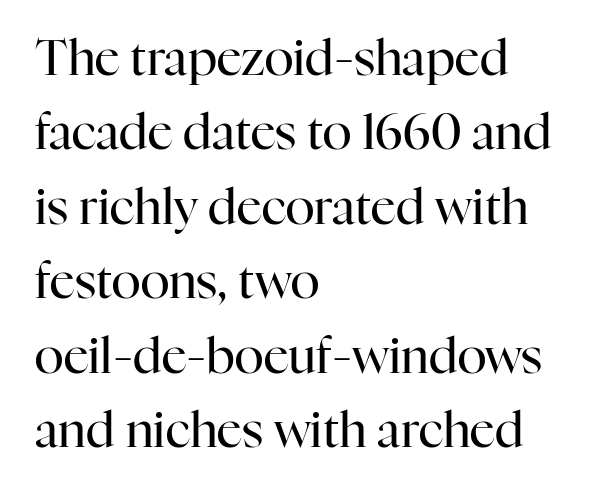
{"serif": "yes", "italic": "no", "bold": "no", "weight": "regular", "width": "normal", "stroke_contrast": "high", "x_height": "medium", "monospaced": "no", "underline": "no", "align": "left", "line_spacing": "normal", "line_spacing_ratio": 1.52, "letter_spacing": "normal", "letter_spacing_em": 0.0, "glyph_px": 49}
